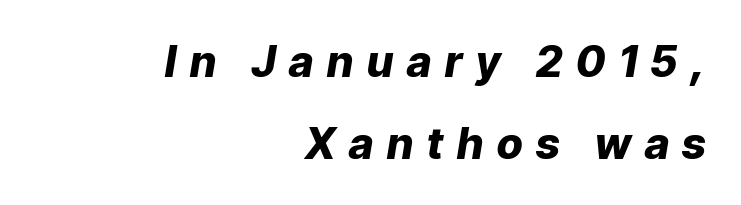
{"italic": "yes", "lean": "right", "slant_degrees": 9, "bold": "yes", "weight": "heavy", "width": "normal", "stroke_contrast": "low", "x_height": "medium", "monospaced": "no", "underline": "no", "align": "right", "line_spacing": "loose", "line_spacing_ratio": 1.9, "letter_spacing": "wide", "letter_spacing_em": 0.32, "glyph_px": 43}
